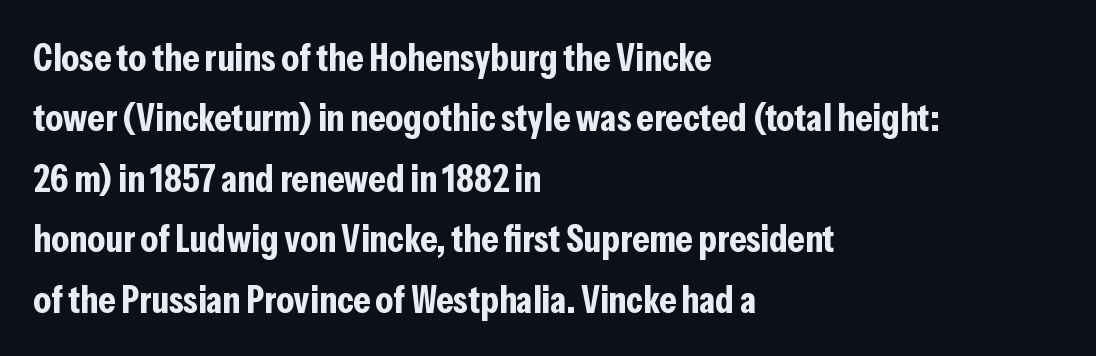
The image shows 39 px bold, condensed sans-serif type, upright; set left-aligned, normal line spacing (1.55x), normal letter spacing, not underlined; low stroke contrast and a medium x-height.
